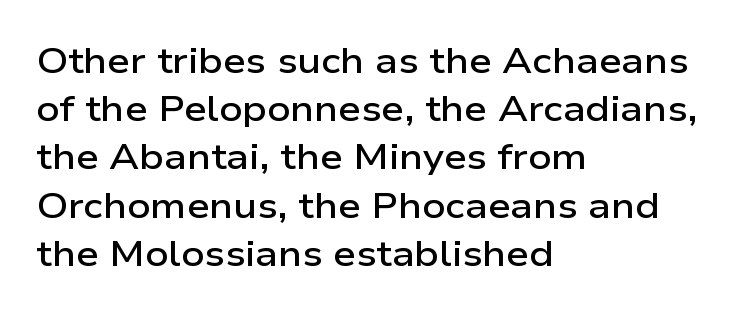
The image shows 36 px semibold, wide sans-serif type, upright; set left-aligned, normal line spacing (1.34x), normal letter spacing, not underlined; low stroke contrast and a medium x-height.
